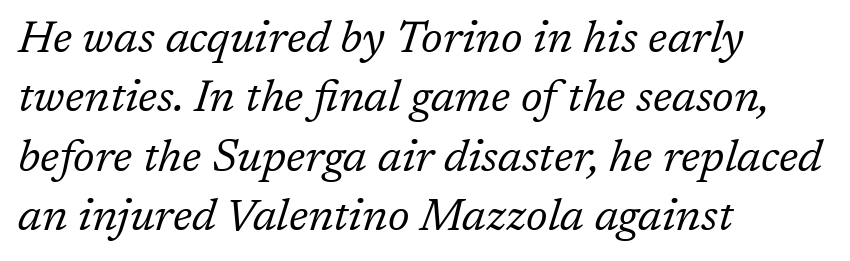
Q: Is the text bold? A: No.
Q: Is the text italic (slanted)? A: Yes, it leans right by about 17 degrees.
Q: Is the typeface a serif or a sans-serif typeface? A: Serif.
Q: Is the text underlined? A: No.
Q: How is the paragraph aligned? A: Left-aligned.
Q: Is the spacing between letters normal or unusually wide? A: Normal.
Q: Is the spacing between lines tight, normal or loose? A: Normal.
Q: Width (condensed, normal, or wide)? A: Normal.
Q: Stroke contrast? A: Low.
Q: x-height? A: Medium.
Q: Monospaced? A: No.
